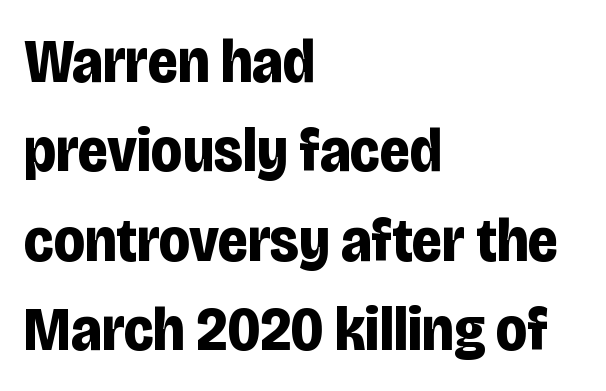
Q: Is the text bold? A: Yes.
Q: Is the text italic (slanted)? A: No, it is upright.
Q: Is the typeface a serif or a sans-serif typeface? A: Sans-serif.
Q: Is the text underlined? A: No.
Q: How is the paragraph aligned? A: Left-aligned.
Q: Is the spacing between letters normal or unusually wide? A: Normal.
Q: Is the spacing between lines tight, normal or loose? A: Normal.
Q: Width (condensed, normal, or wide)? A: Condensed.
Q: Stroke contrast? A: Low.
Q: x-height? A: Large.
Q: Monospaced? A: No.
